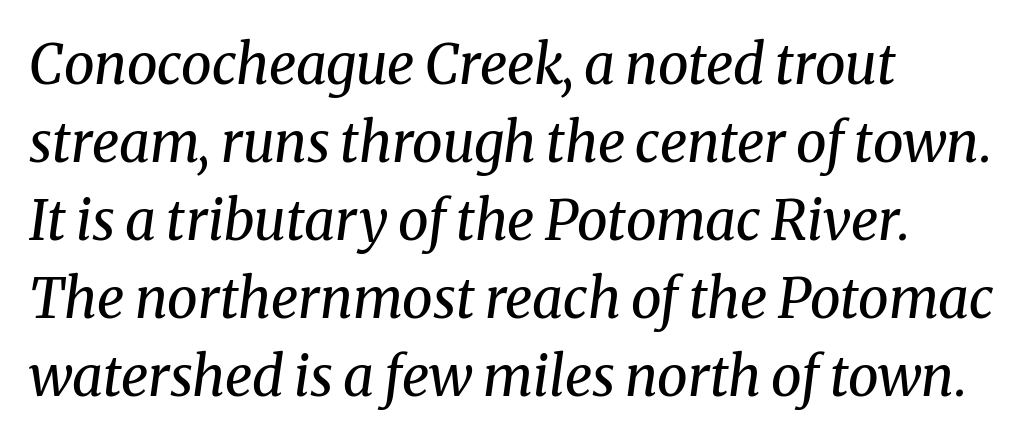
The image shows 55 px regular-weight serif type, italic (leaning right); set left-aligned, normal line spacing (1.42x), normal letter spacing, not underlined; medium stroke contrast and a medium x-height.
